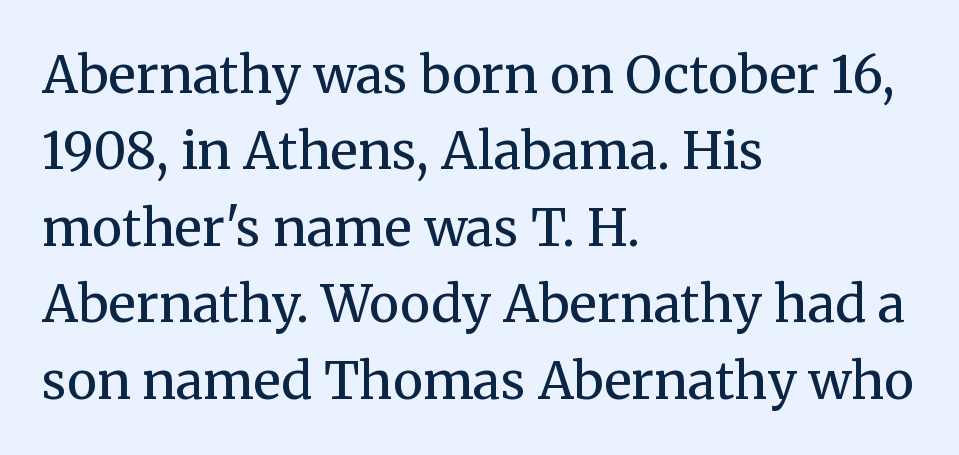
Q: Is the text bold? A: No.
Q: Is the text italic (slanted)? A: No, it is upright.
Q: Is the typeface a serif or a sans-serif typeface? A: Serif.
Q: Is the text underlined? A: No.
Q: How is the paragraph aligned? A: Left-aligned.
Q: Is the spacing between letters normal or unusually wide? A: Normal.
Q: Is the spacing between lines tight, normal or loose? A: Normal.
Q: Width (condensed, normal, or wide)? A: Normal.
Q: Stroke contrast? A: Medium.
Q: x-height? A: Medium.
Q: Monospaced? A: No.
